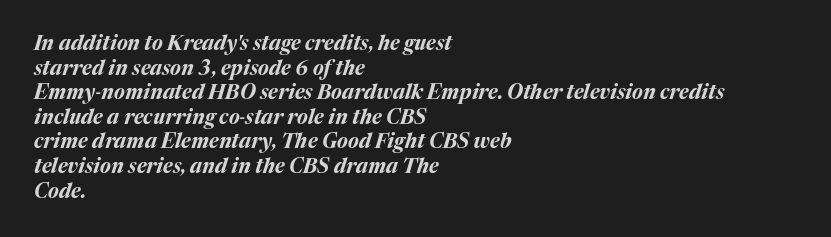
{"italic": "yes", "lean": "right", "slant_degrees": 17, "bold": "yes", "underline": "no", "align": "left", "line_spacing_ratio": 1.23, "letter_spacing": "normal", "letter_spacing_em": 0.0, "glyph_px": 20}
